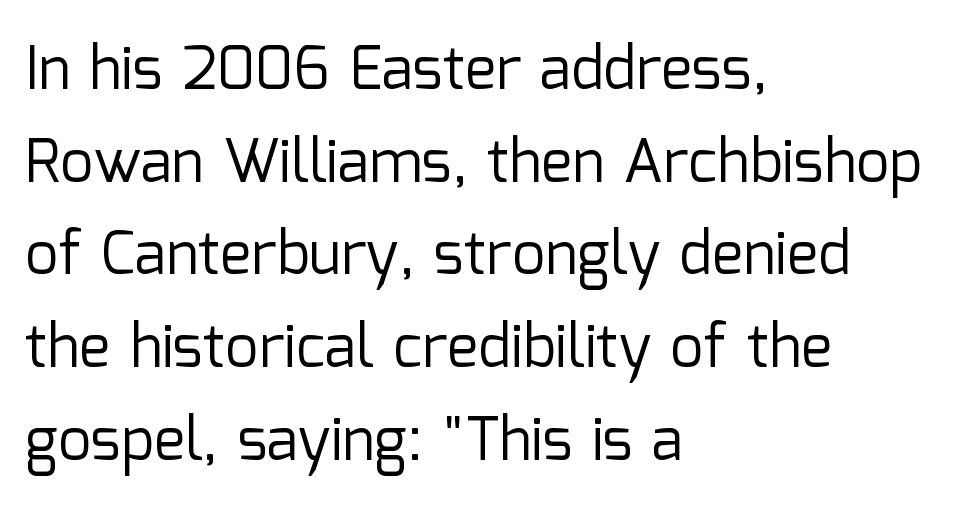
Rule under the text: the space is simply empty. The letterforms sit shoulder to shoulder at normal distance. Do the characters align in a grid? No, the font is proportional. Unlike a traditional serif, this face leaves its strokes unadorned.
